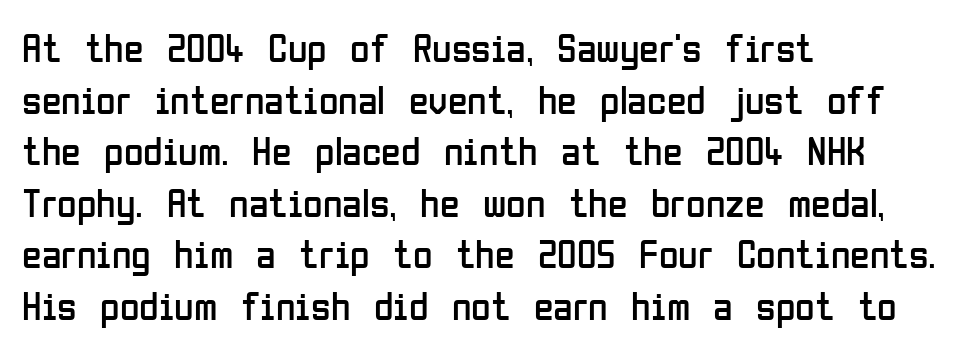
Q: Is the text bold? A: No.
Q: Is the text italic (slanted)? A: No, it is upright.
Q: Is the typeface a serif or a sans-serif typeface? A: Sans-serif.
Q: Is the text underlined? A: No.
Q: How is the paragraph aligned? A: Left-aligned.
Q: Is the spacing between letters normal or unusually wide? A: Normal.
Q: Is the spacing between lines tight, normal or loose? A: Normal.
Q: Width (condensed, normal, or wide)? A: Condensed.
Q: Stroke contrast? A: Low.
Q: x-height? A: Medium.
Q: Monospaced? A: No.
